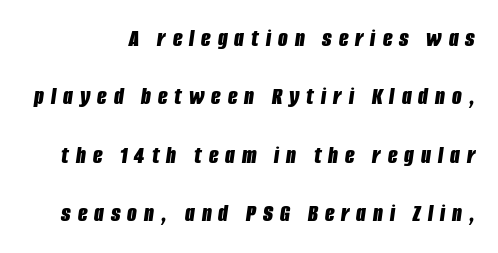
Characters follow at a spacing far wider than the type designer built in. Observe the lean: these are italic letterforms. Heavy, bold letterforms. Anything drawn beneath the words? Only blank space. Regarding leading, the lines here are spaced well apart.
